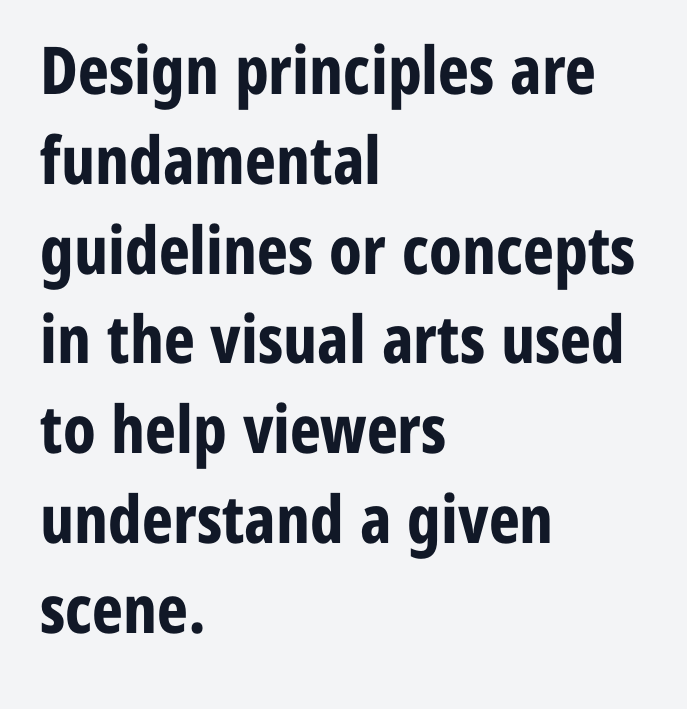
{"serif": "no", "italic": "no", "bold": "yes", "weight": "bold", "width": "condensed", "stroke_contrast": "low", "x_height": "medium", "monospaced": "no", "underline": "no", "align": "left", "line_spacing": "normal", "line_spacing_ratio": 1.36, "letter_spacing": "normal", "letter_spacing_em": 0.0, "glyph_px": 66}
